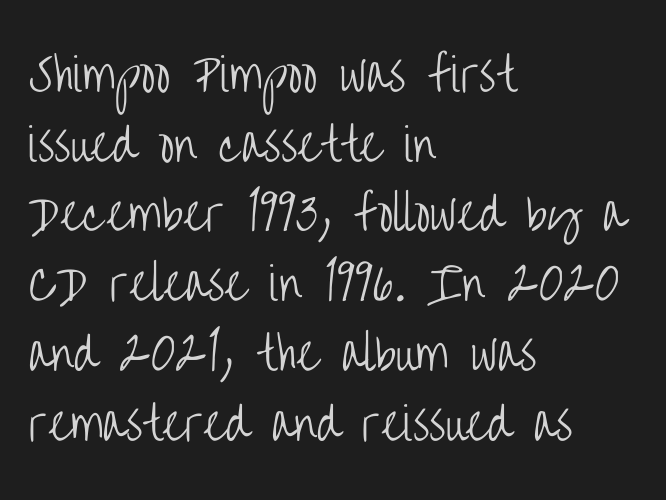
{"serif": "no", "italic": "no", "bold": "no", "weight": "light", "width": "condensed", "stroke_contrast": "low", "x_height": "large", "monospaced": "no", "underline": "no", "align": "left", "line_spacing": "normal", "line_spacing_ratio": 1.55, "letter_spacing": "normal", "letter_spacing_em": 0.0, "glyph_px": 45}
